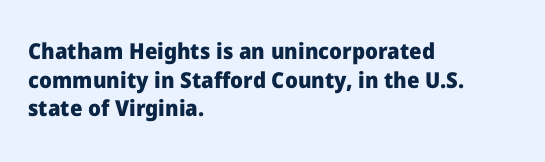
{"italic": "no", "bold": "yes", "underline": "no", "align": "left", "line_spacing": "normal", "line_spacing_ratio": 1.3, "letter_spacing": "normal", "letter_spacing_em": 0.0, "glyph_px": 22}
